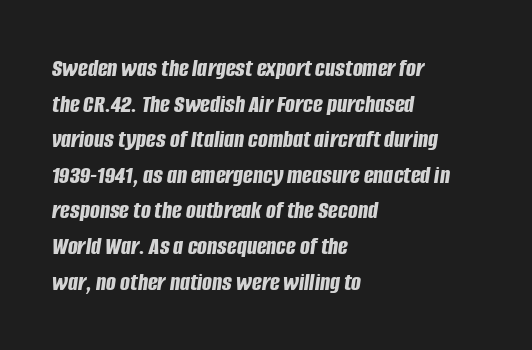
The image shows 26 px bold type, italic (leaning right); set left-aligned, normal line spacing (1.37x), normal letter spacing, not underlined.
